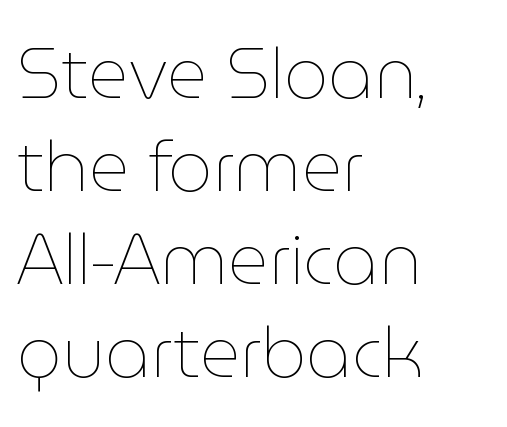
The rendering keeps characters at their native spacing. The passage is arranged the way most books set body copy — flush left. These glyphs show unthickened strokes, regular width or finer. A roman cut, with each character standing at attention. A typesetter would call this proportional, since set widths differ per character. One glance says typical: line gaps are just what's usual.
